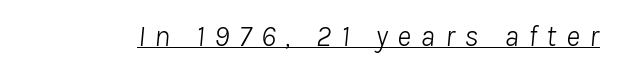
The image shows 30 px light type, italic (leaning right); set unusually wide letter spacing (+0.32 em), underlined; low stroke contrast and a medium x-height.
